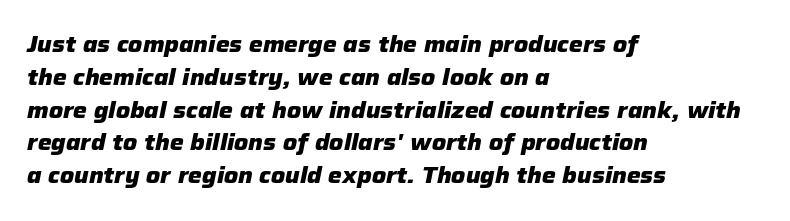
{"italic": "yes", "lean": "right", "slant_degrees": 12, "bold": "yes", "underline": "no", "align": "left", "line_spacing": "normal", "line_spacing_ratio": 1.49, "letter_spacing": "normal", "letter_spacing_em": 0.0, "glyph_px": 22}
